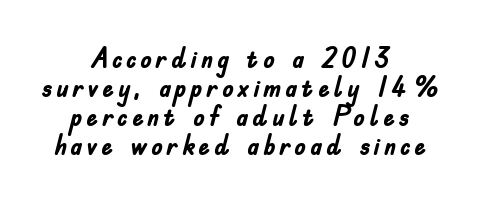
In CSS terms this would be text-align: center. How would I describe the line gaps? Narrow and economical. The glyphs have the mass of a bold cut. Only glyphs here, with clear space below each row.
